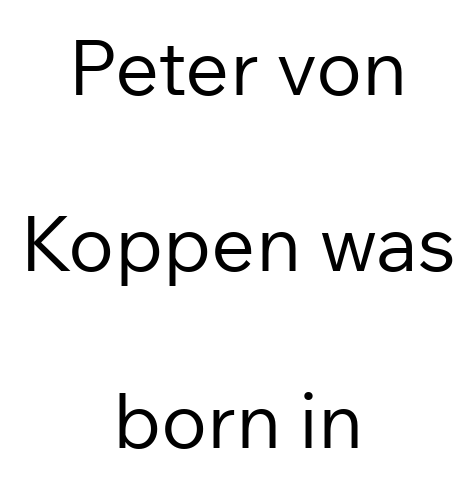
{"serif": "no", "italic": "no", "bold": "no", "weight": "regular", "width": "normal", "stroke_contrast": "low", "x_height": "medium", "monospaced": "no", "underline": "no", "align": "center", "line_spacing": "loose", "line_spacing_ratio": 2.29, "letter_spacing": "normal", "letter_spacing_em": 0.0, "glyph_px": 77}
